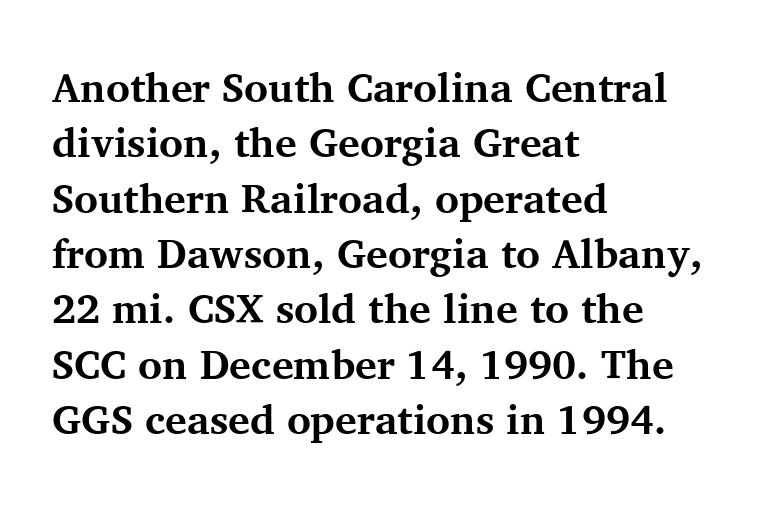
{"serif": "yes", "italic": "no", "bold": "yes", "weight": "bold", "width": "normal", "stroke_contrast": "medium", "x_height": "medium", "monospaced": "no", "underline": "no", "align": "left", "line_spacing": "normal", "line_spacing_ratio": 1.35, "letter_spacing": "normal", "letter_spacing_em": 0.0, "glyph_px": 41}
